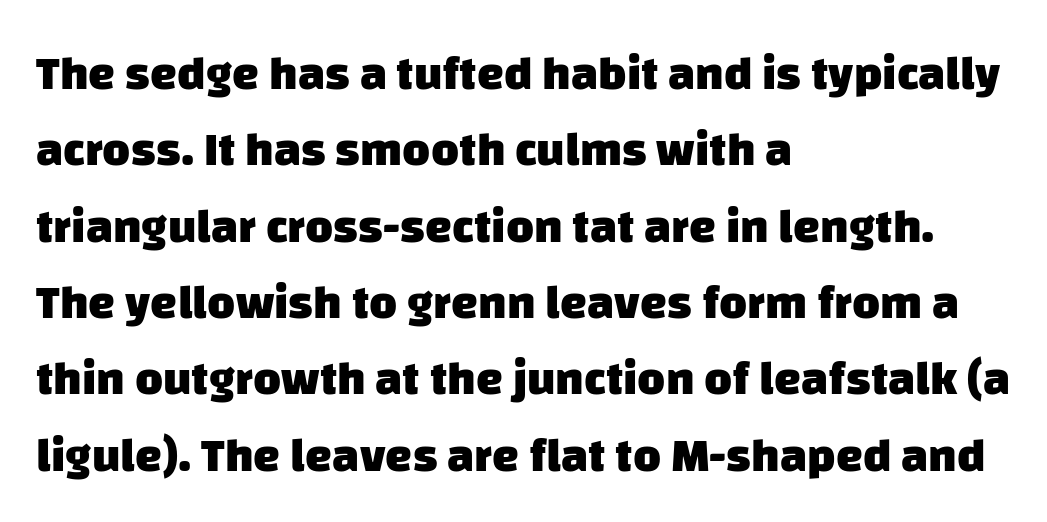
Every row of glyphs begins at an identical x-position on the left. Strong, thick strokes mark this as bold type. The type is set solid horizontally, with unmodified tracking. The leading is moderate, giving the passage an even texture. What kind of face is this? One without serifs — a sans. You could not count columns in this text — the font is proportionally spaced.
